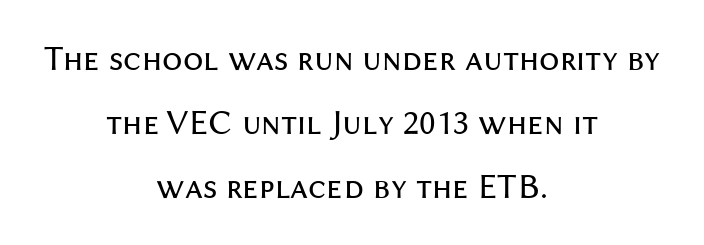
{"serif": "no", "italic": "no", "bold": "no", "weight": "regular", "width": "normal", "stroke_contrast": "medium", "x_height": "medium", "monospaced": "no", "underline": "no", "align": "center", "line_spacing_ratio": 1.78, "letter_spacing": "normal", "letter_spacing_em": 0.0, "glyph_px": 36}
